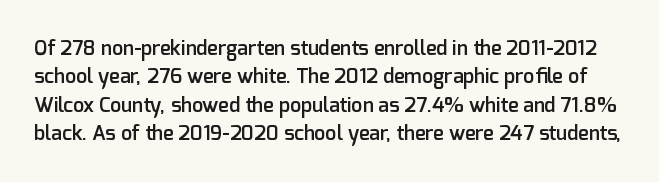
{"italic": "no", "bold": "semi", "underline": "no", "line_spacing": "normal", "line_spacing_ratio": 1.42, "letter_spacing": "normal", "letter_spacing_em": 0.0, "glyph_px": 20}
